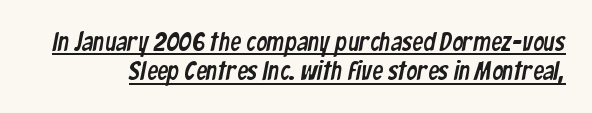
The image shows 27 px text type; set tight line spacing (1.09x), normal letter spacing, underlined.
